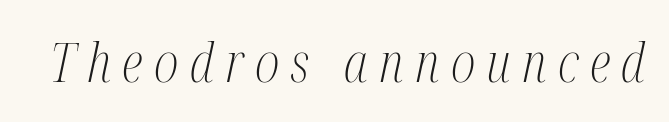
Underline: absent. Summary of weight: not heavy and not bold. These lines were composed using italics. Font category for this specimen: serif. Tracking here is generous; glyphs stand well apart from one another.
